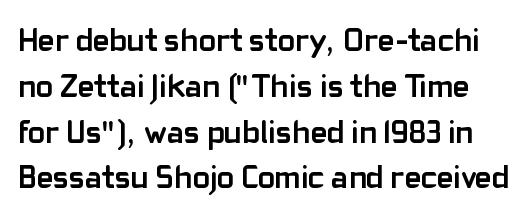
{"serif": "no", "italic": "no", "bold": "yes", "weight": "semibold", "width": "normal", "stroke_contrast": "low", "x_height": "medium", "monospaced": "no", "underline": "no", "line_spacing": "normal", "line_spacing_ratio": 1.43, "letter_spacing": "normal", "letter_spacing_em": 0.0, "glyph_px": 32}
